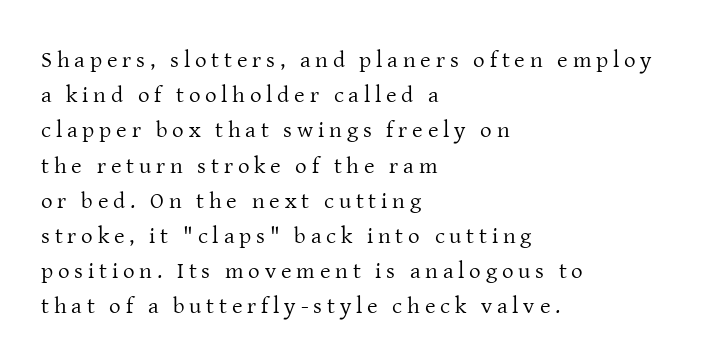
Q: Is the text bold? A: No.
Q: Is the text italic (slanted)? A: No, it is upright.
Q: Is the text underlined? A: No.
Q: How is the paragraph aligned? A: Left-aligned.
Q: Is the spacing between letters normal or unusually wide? A: Unusually wide.
Q: Is the spacing between lines tight, normal or loose? A: Normal.
